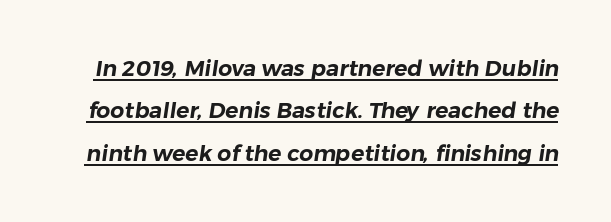
{"underline": "yes", "line_spacing": "loose", "line_spacing_ratio": 1.93, "letter_spacing": "normal", "letter_spacing_em": 0.0, "glyph_px": 22}
